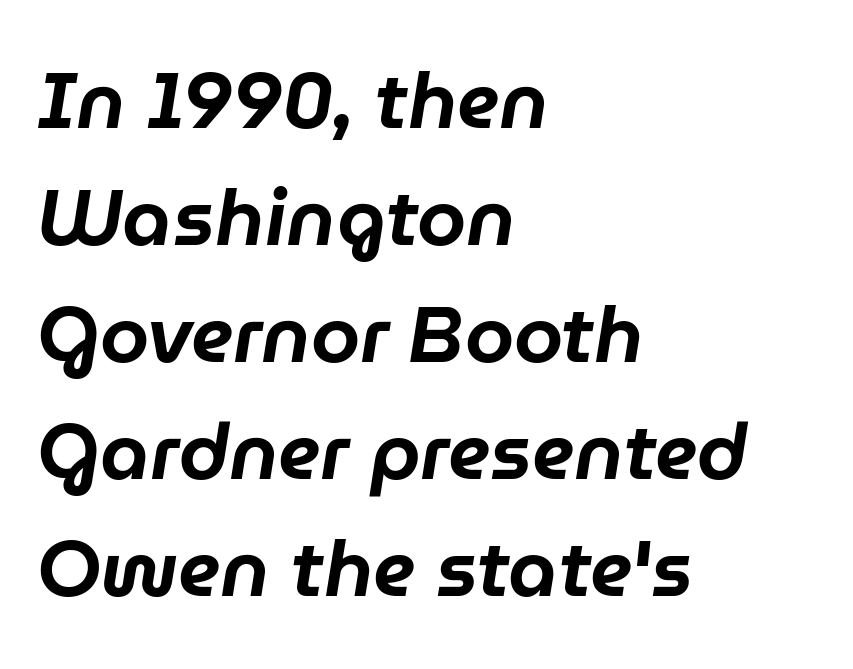
{"italic": "yes", "lean": "right", "slant_degrees": 9, "width": "normal", "stroke_contrast": "low", "x_height": "medium", "monospaced": "no", "underline": "no", "align": "left", "line_spacing": "normal", "line_spacing_ratio": 1.48, "letter_spacing": "normal", "letter_spacing_em": 0.0, "glyph_px": 79}
